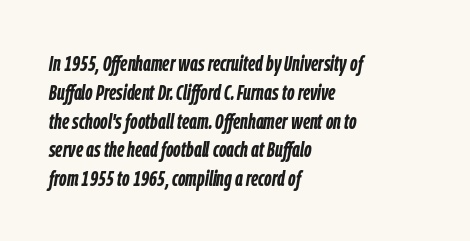
The image shows 22 px bold type, italic (leaning right); set left-aligned, normal line spacing (1.31x), normal letter spacing, not underlined.
